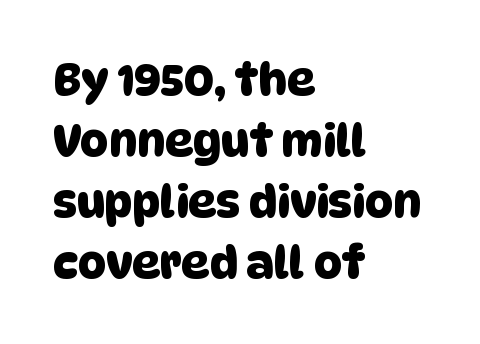
Q: Is the typeface a serif or a sans-serif typeface? A: Sans-serif.
Q: Is the text underlined? A: No.
Q: How is the paragraph aligned? A: Left-aligned.
Q: Is the spacing between letters normal or unusually wide? A: Normal.
Q: Is the spacing between lines tight, normal or loose? A: Normal.
Q: Width (condensed, normal, or wide)? A: Normal.
Q: Stroke contrast? A: Low.
Q: x-height? A: Large.
Q: Monospaced? A: No.
